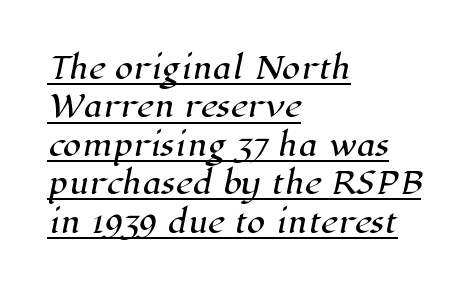
Glance below the letters and you will spot a drawn line. Short and long lines alike share a common starting point at left. You could call the tracking neutral — neither tight nor loose. Horizontal bands of white between lines are of average thickness. These lines are rendered in a variable-pitch font.
